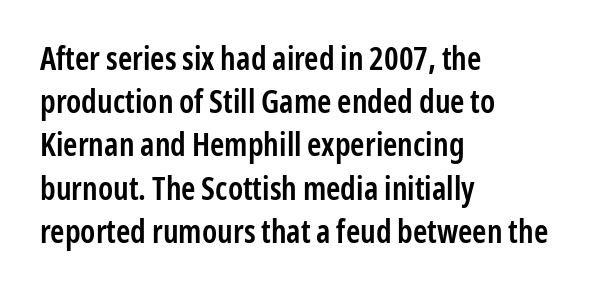
The space between consecutive lines is moderate. You could not count columns in this text — the font is proportionally spaced. Quick note: underline off. This sample uses an upright cut, with every glyph sitting square on the baseline.
